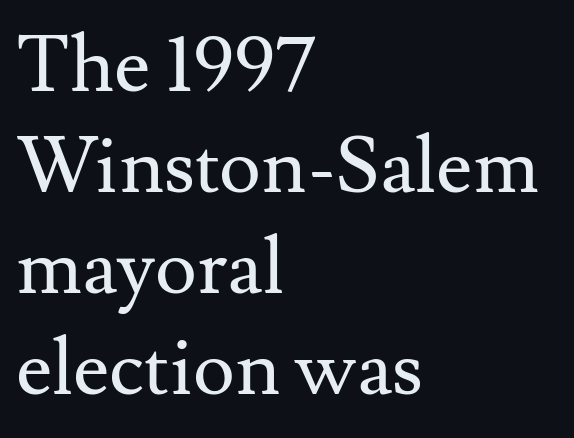
Q: Is the text bold? A: No.
Q: Is the text italic (slanted)? A: No, it is upright.
Q: Is the typeface a serif or a sans-serif typeface? A: Serif.
Q: Is the text underlined? A: No.
Q: How is the paragraph aligned? A: Left-aligned.
Q: Is the spacing between letters normal or unusually wide? A: Normal.
Q: Is the spacing between lines tight, normal or loose? A: Normal.
Q: Width (condensed, normal, or wide)? A: Normal.
Q: Stroke contrast? A: Medium.
Q: x-height? A: Small.
Q: Monospaced? A: No.
